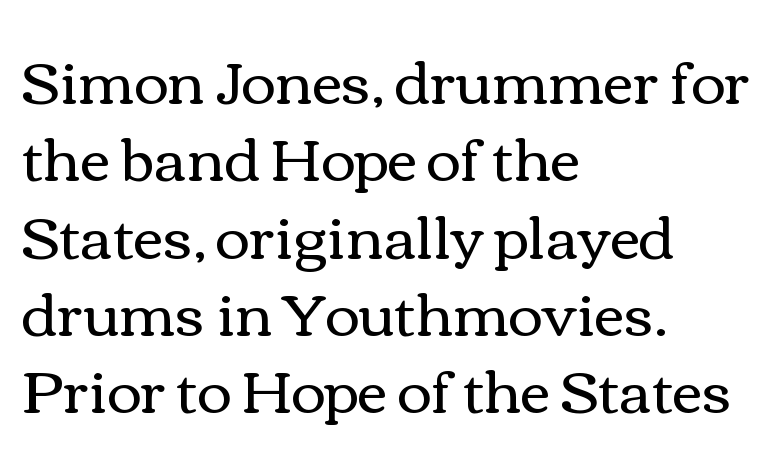
{"italic": "no", "bold": "no", "weight": "regular", "width": "wide", "x_height": "medium", "monospaced": "no", "underline": "no", "align": "left", "line_spacing": "normal", "line_spacing_ratio": 1.31, "letter_spacing": "normal", "letter_spacing_em": 0.0, "glyph_px": 59}
